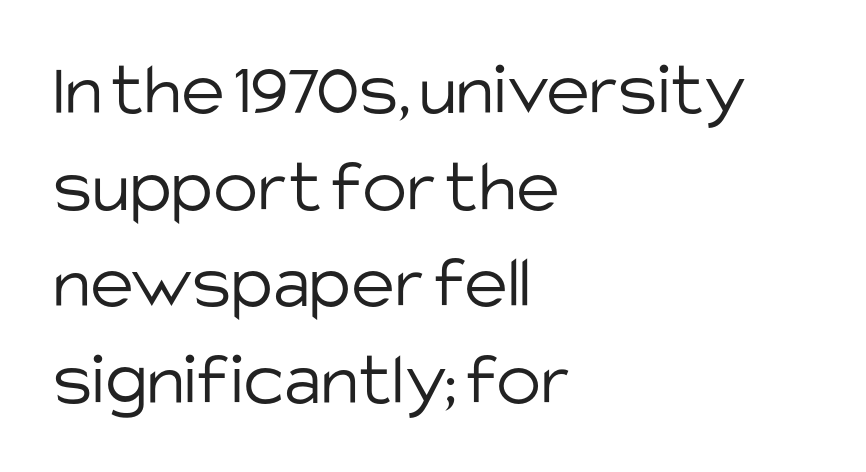
Q: Is the text bold? A: No.
Q: Is the text italic (slanted)? A: No, it is upright.
Q: Is the typeface a serif or a sans-serif typeface? A: Sans-serif.
Q: Is the text underlined? A: No.
Q: How is the paragraph aligned? A: Left-aligned.
Q: Is the spacing between letters normal or unusually wide? A: Normal.
Q: Is the spacing between lines tight, normal or loose? A: Normal.
Q: Width (condensed, normal, or wide)? A: Normal.
Q: Stroke contrast? A: Low.
Q: x-height? A: Large.
Q: Monospaced? A: No.
